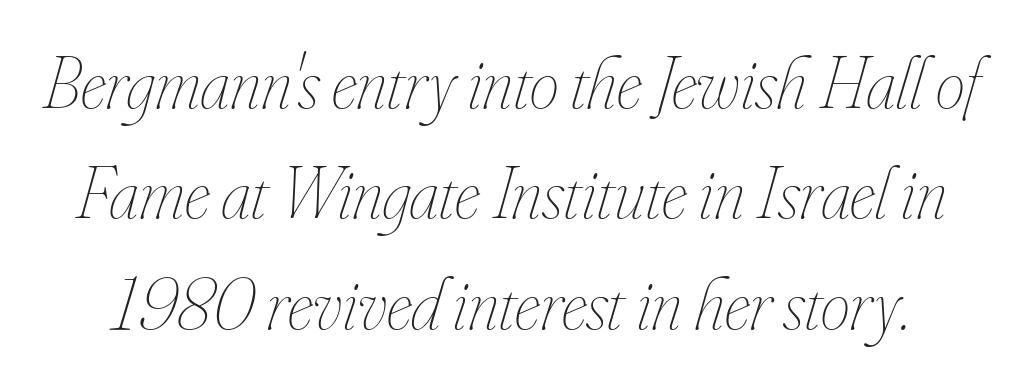
The image shows 74 px thin, condensed type, italic (leaning right); set normal line spacing (1.49x), normal letter spacing, not underlined; low stroke contrast and a small x-height.
